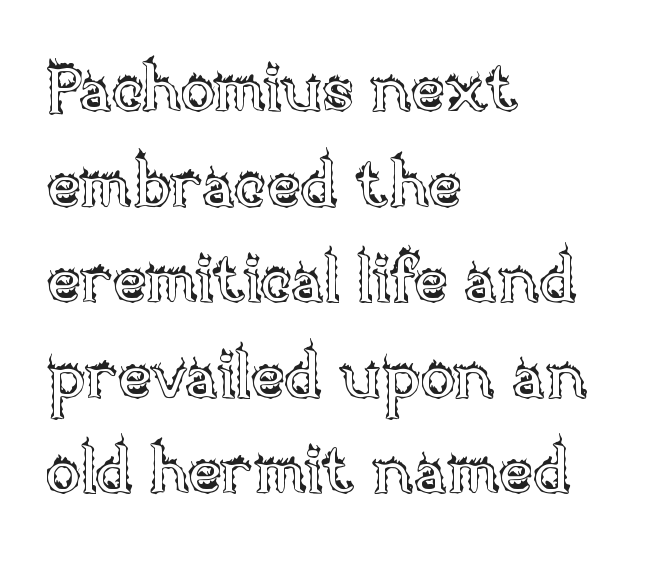
{"italic": "no", "width": "normal", "x_height": "large", "monospaced": "no", "underline": "no", "align": "left", "line_spacing": "normal", "line_spacing_ratio": 1.47, "letter_spacing": "normal", "letter_spacing_em": 0.0, "glyph_px": 65}
